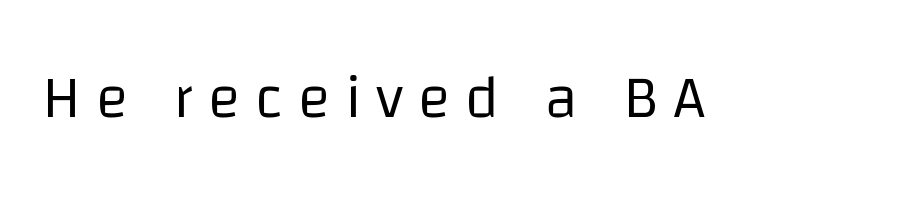
The font family rendered here belongs to the sans-serif group. The space directly below the letters is spotless. Style check: upright. The face used here is proportionally spaced, like ordinary book or web type. Substantial extra tracking has been applied to these lines.
